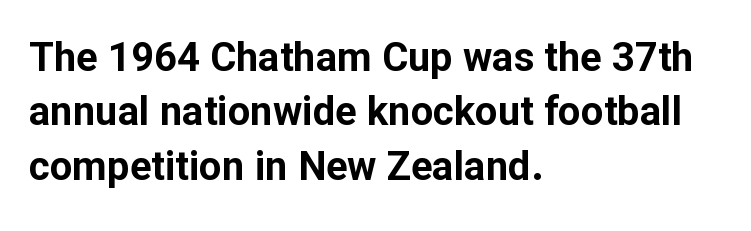
The paragraph has a hard left edge and a soft right edge. Here the glyphs are tracked normally, forming tight word shapes. Each letter keeps its own natural width here, so spacing adapts to shape. The typesetting leans heavy: a genuine bold. Does the type have serifs? No, each stem ends abruptly.
